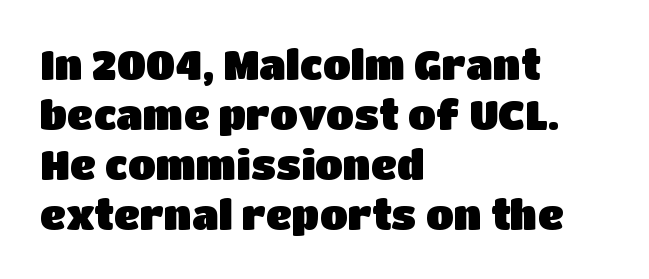
{"serif": "no", "italic": "no", "width": "normal", "stroke_contrast": "low", "x_height": "large", "monospaced": "no", "underline": "no", "align": "left", "line_spacing_ratio": 1.22, "letter_spacing": "normal", "letter_spacing_em": 0.0, "glyph_px": 41}
